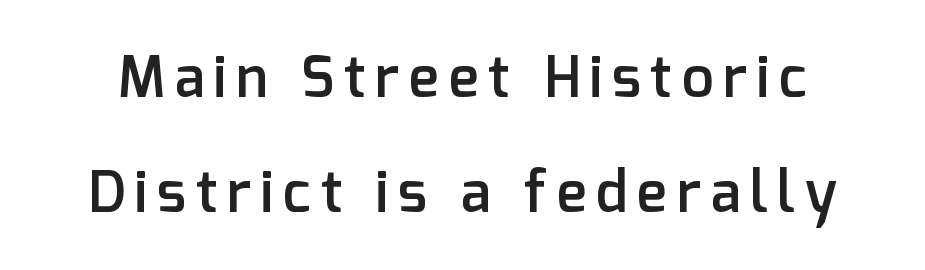
Q: Is the text bold? A: Semi-bold.
Q: Is the text italic (slanted)? A: No, it is upright.
Q: Is the typeface a serif or a sans-serif typeface? A: Sans-serif.
Q: Is the text underlined? A: No.
Q: Is the spacing between lines tight, normal or loose? A: Loose.
Q: Width (condensed, normal, or wide)? A: Normal.
Q: Stroke contrast? A: Low.
Q: x-height? A: Medium.
Q: Monospaced? A: No.
